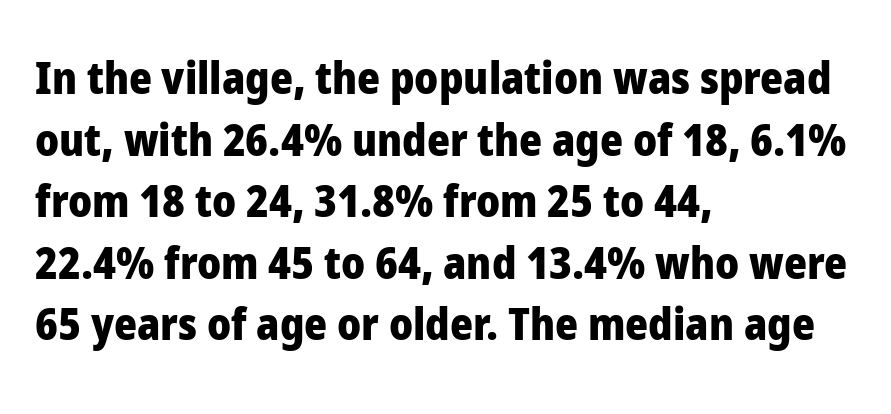
The image shows 44 px heavy sans-serif type, upright; set left-aligned, normal line spacing (1.4x), normal letter spacing, not underlined; low stroke contrast and a medium x-height.
